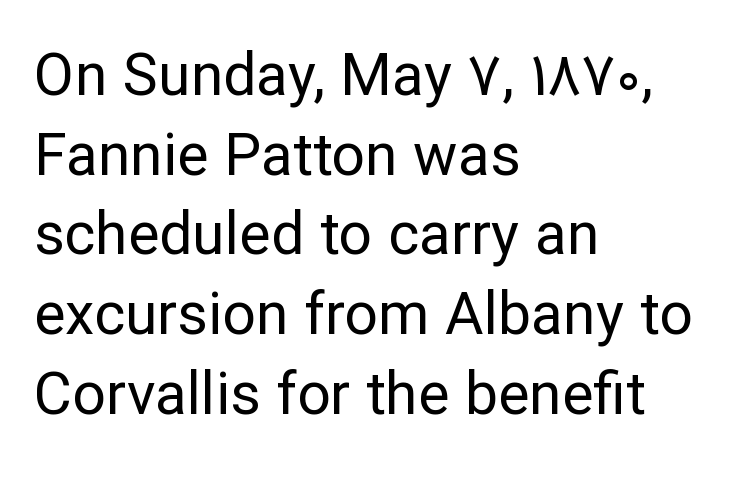
The space beneath each line is pristine and unruled. Stroke terminals: plain, sans-serif. The typesetter chose a ragged-right arrangement here. These lines are rendered in a variable-pitch font. The letterforms sit shoulder to shoulder at normal distance. Nothing heavy about these letters — not bold at all.
